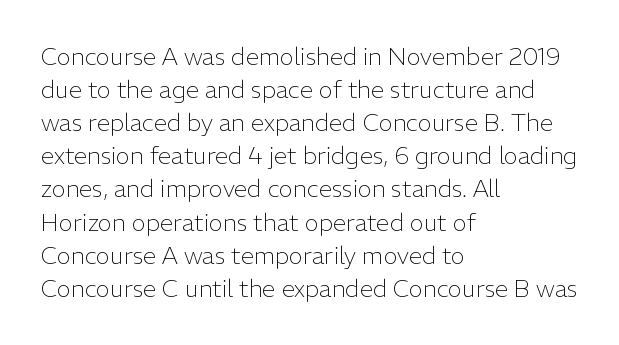
Q: Is the text bold? A: No.
Q: Is the text italic (slanted)? A: No, it is upright.
Q: Is the text underlined? A: No.
Q: How is the paragraph aligned? A: Left-aligned.
Q: Is the spacing between letters normal or unusually wide? A: Normal.
Q: Is the spacing between lines tight, normal or loose? A: Normal.
